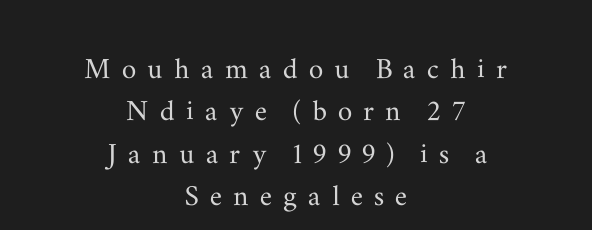
Unmarked baselines from the first word to the last. The letters are spread apart with noticeably loose tracking. Notice how the passage keeps no hard edge, just a central spine. Every character sits straight up, as roman type does. The passage shown is typed in a proportional face where columns would drift. The face used here is seriffed, in the tradition of book romans.
